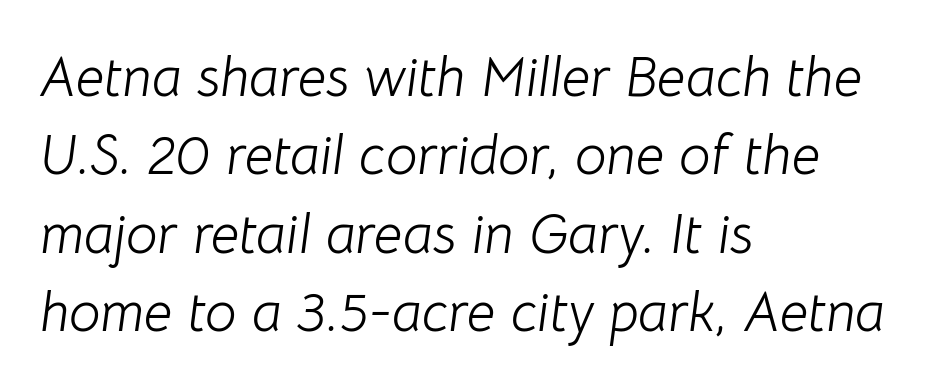
The image shows 56 px light type, italic (leaning right); set left-aligned, normal line spacing (1.4x), normal letter spacing, not underlined; low stroke contrast and a medium x-height.
